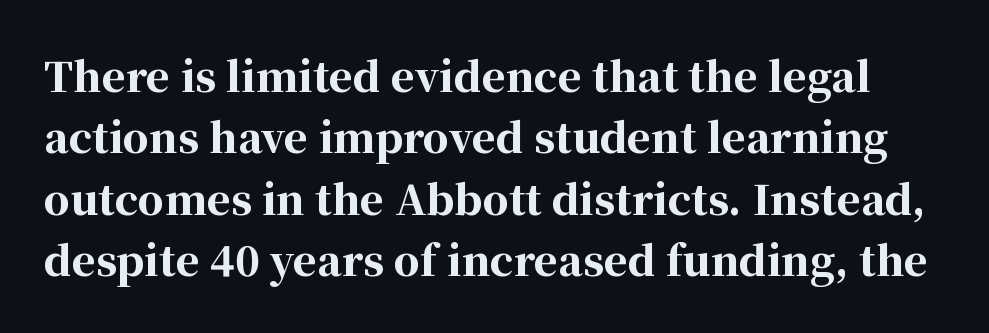
The image shows 41 px bold serif type, upright; set normal line spacing (1.5x), normal letter spacing, not underlined; high stroke contrast and a medium x-height.
